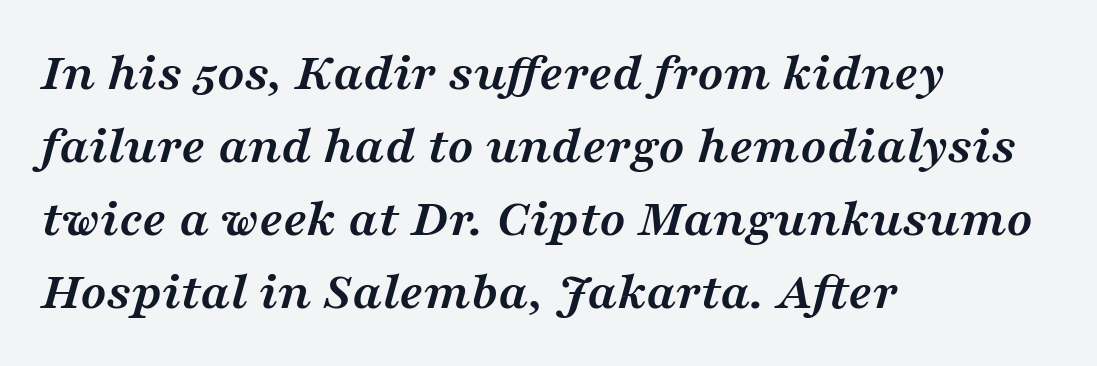
Q: Is the text bold? A: Yes.
Q: Is the text italic (slanted)? A: Yes, it leans right by about 16 degrees.
Q: Is the typeface a serif or a sans-serif typeface? A: Serif.
Q: Is the text underlined? A: No.
Q: How is the paragraph aligned? A: Left-aligned.
Q: Is the spacing between letters normal or unusually wide? A: Normal.
Q: Is the spacing between lines tight, normal or loose? A: Normal.
Q: Width (condensed, normal, or wide)? A: Wide.
Q: Stroke contrast? A: Medium.
Q: x-height? A: Medium.
Q: Monospaced? A: No.
